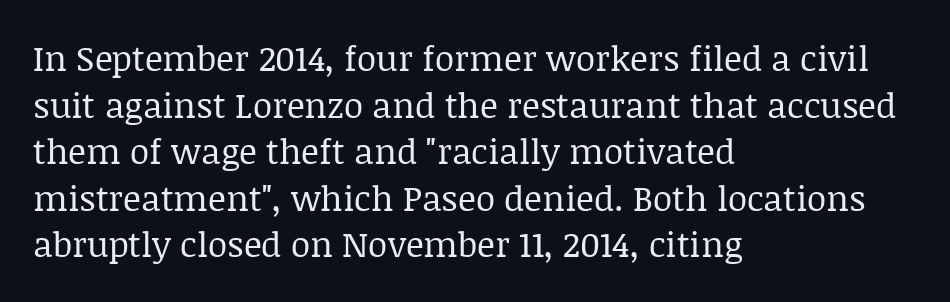
On a weight scale, this lands at 450 or below. This sample is left-justified, so line endings fall wherever the words run out. Inter-character spacing is left at the font's built-in metrics. The designer went with a serif here, giving each stem small feet. The letters advance in unequal steps, a hallmark of proportional type. Rows of type keep a routine distance in the vertical direction.
